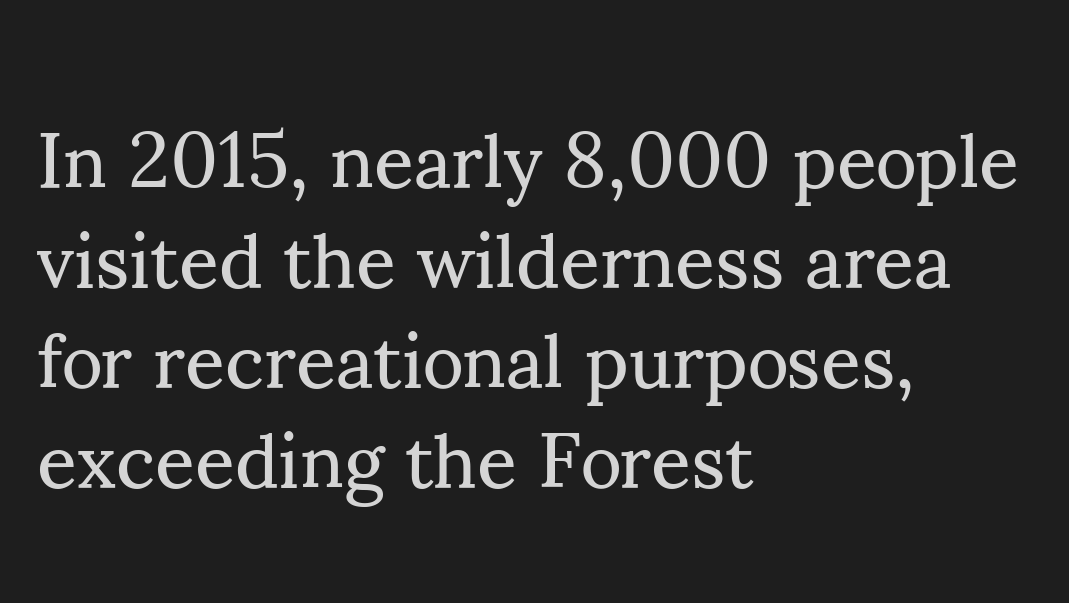
Q: Is the text bold? A: No.
Q: Is the text italic (slanted)? A: No, it is upright.
Q: Is the typeface a serif or a sans-serif typeface? A: Serif.
Q: Is the text underlined? A: No.
Q: How is the paragraph aligned? A: Left-aligned.
Q: Is the spacing between letters normal or unusually wide? A: Normal.
Q: Is the spacing between lines tight, normal or loose? A: Normal.
Q: Width (condensed, normal, or wide)? A: Normal.
Q: Stroke contrast? A: Medium.
Q: x-height? A: Small.
Q: Monospaced? A: No.
